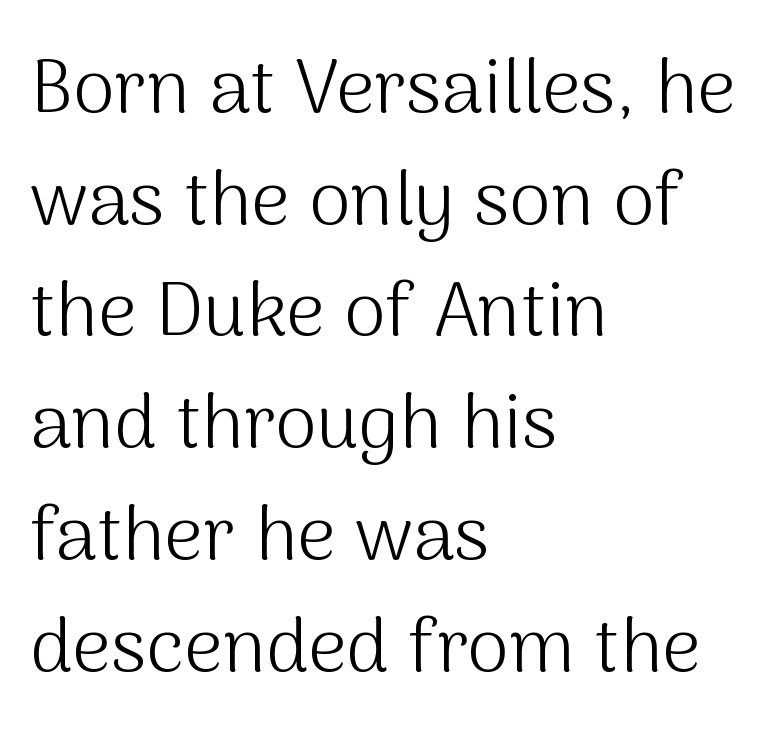
{"serif": "no", "italic": "no", "bold": "no", "weight": "light", "width": "normal", "stroke_contrast": "medium", "x_height": "medium", "monospaced": "no", "underline": "no", "align": "left", "line_spacing": "normal", "line_spacing_ratio": 1.47, "letter_spacing": "normal", "letter_spacing_em": 0.0, "glyph_px": 76}
